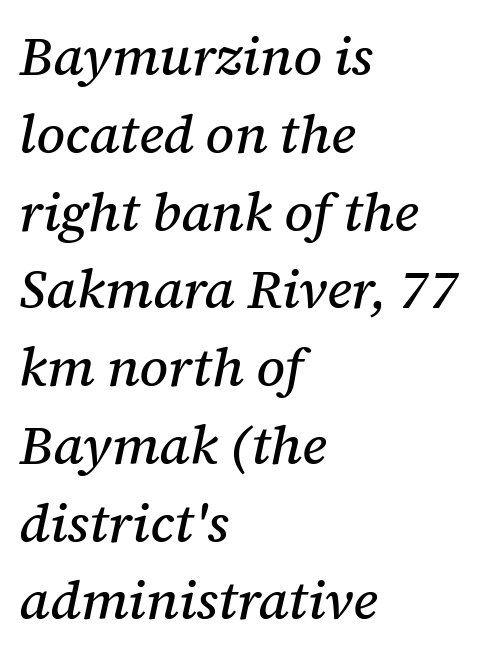
{"serif": "yes", "italic": "yes", "lean": "right", "slant_degrees": 12, "width": "normal", "stroke_contrast": "medium", "x_height": "medium", "monospaced": "no", "underline": "no", "align": "left", "line_spacing": "normal", "line_spacing_ratio": 1.44, "letter_spacing": "normal", "letter_spacing_em": 0.0, "glyph_px": 54}
